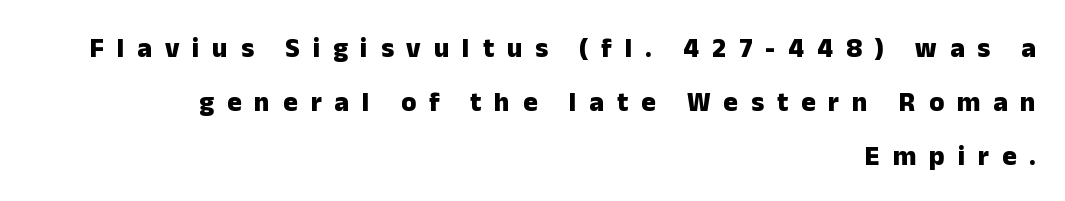
The image shows 27 px bold type, upright; set right-aligned, loose line spacing (2.0x), unusually wide letter spacing (+0.48 em), not underlined.
